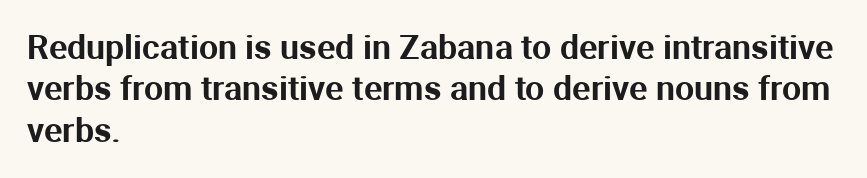
The image shows 34 px sans-serif type, upright; set left-aligned, line spacing 1.22x, normal letter spacing, not underlined; medium stroke contrast and a medium x-height.
